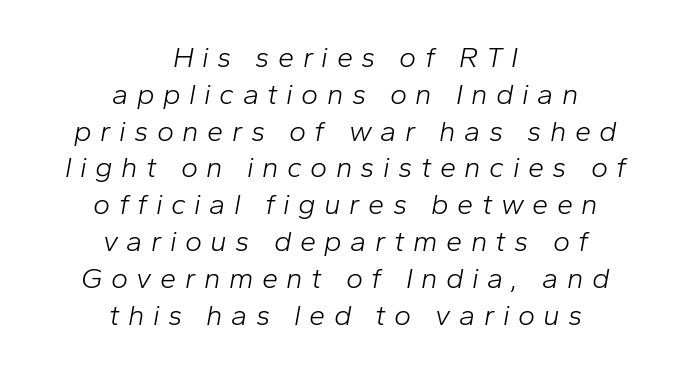
{"italic": "yes", "lean": "right", "slant_degrees": 10, "bold": "no", "weight": "light", "width": "normal", "stroke_contrast": "low", "x_height": "medium", "monospaced": "no", "underline": "no", "align": "center", "line_spacing": "normal", "line_spacing_ratio": 1.27, "letter_spacing": "wide", "letter_spacing_em": 0.29, "glyph_px": 29}
